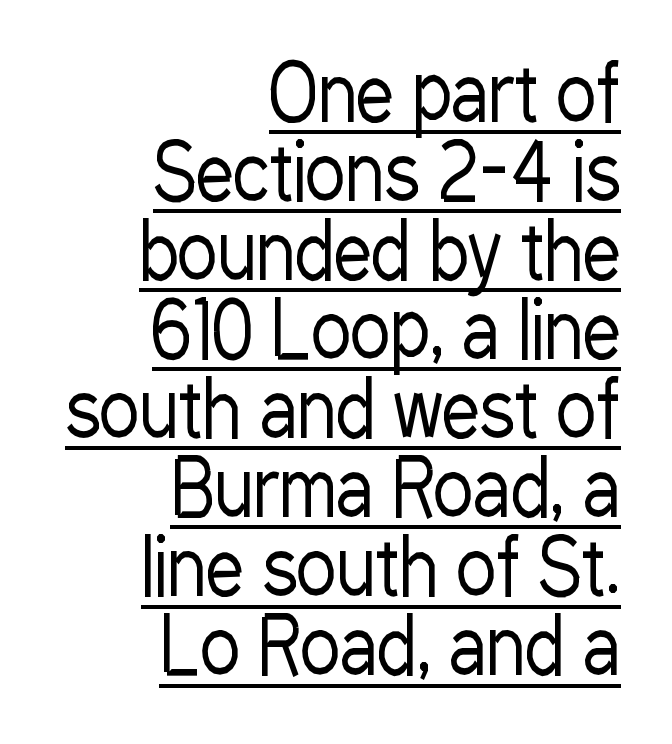
{"serif": "no", "italic": "no", "bold": "no", "weight": "regular", "width": "condensed", "stroke_contrast": "low", "x_height": "medium", "monospaced": "no", "underline": "yes", "align": "right", "line_spacing": "tight", "line_spacing_ratio": 1.04, "letter_spacing": "normal", "letter_spacing_em": 0.0, "glyph_px": 76}
